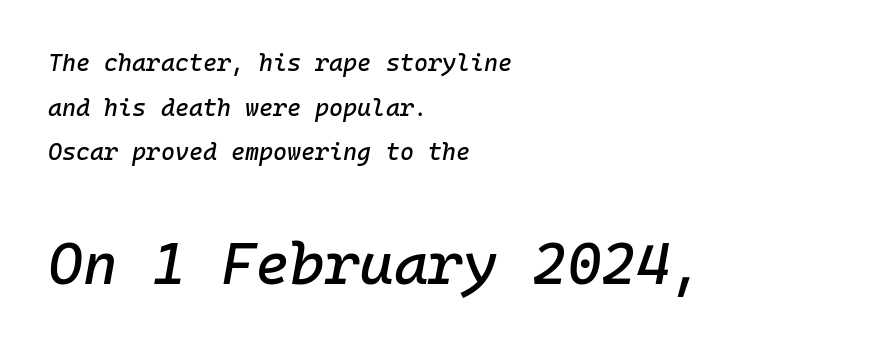
{"italic": "yes", "lean": "right", "slant_degrees": 10, "width": "normal", "stroke_contrast": "low", "x_height": "medium", "monospaced": "yes", "underline": "no", "align": "left", "line_spacing_ratio": 1.86, "letter_spacing": "normal", "letter_spacing_em": 0.0, "larger_block": "second", "size_ratio": 2.46, "glyph_px": 59}
